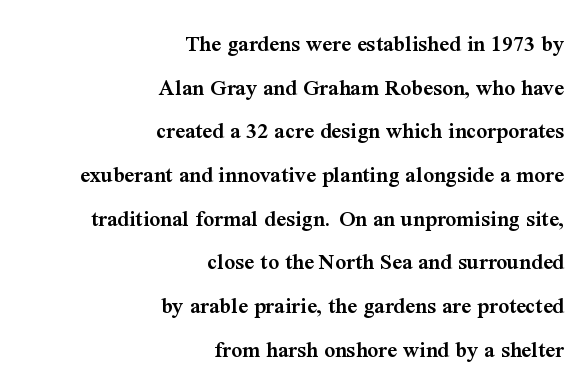
Alignment: flush right. The rendering uses a semibold face; strokes are thickened but not to full bold. Compared with typical body copy, the letter spacing here is the same. Rendered with straight, roman letterforms. Honestly, there is no underline to notice here at all.
